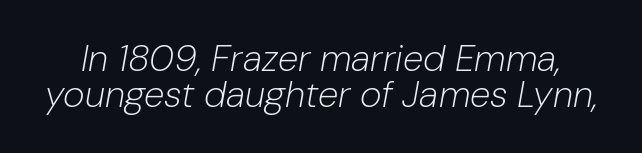
The image shows 37 px light type, italic (leaning right); set tight line spacing (0.96x), normal letter spacing, not underlined; low stroke contrast and a medium x-height.
